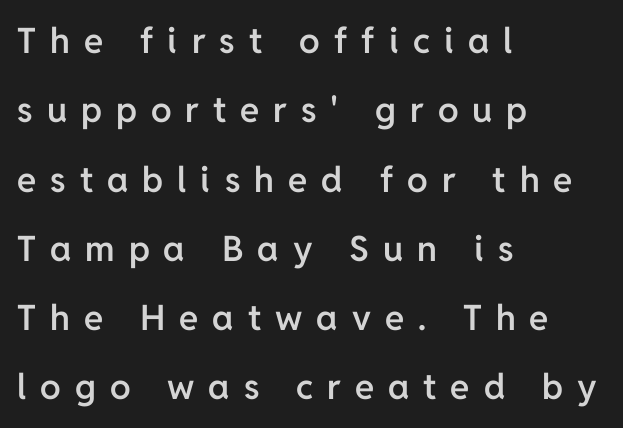
The typeface chosen for these lines omits serifs. What weight is shown? A semibold, between regular and bold. Leftover space on each line is placed entirely after the last word. Is this a fixed-width face? No — the glyphs have proportional, varying widths.
